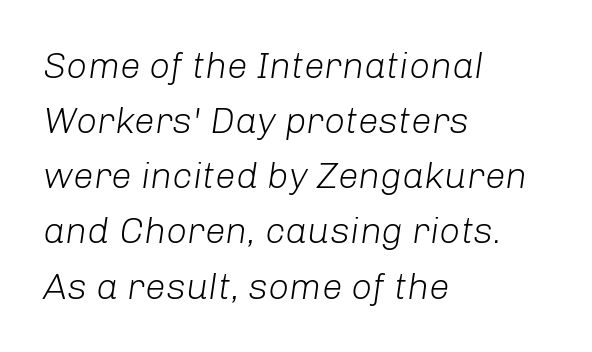
{"italic": "yes", "lean": "right", "slant_degrees": 8, "bold": "no", "weight": "light", "width": "normal", "stroke_contrast": "low", "x_height": "medium", "monospaced": "no", "underline": "no", "align": "left", "line_spacing": "normal", "line_spacing_ratio": 1.49, "letter_spacing": "normal", "letter_spacing_em": 0.0, "glyph_px": 37}
